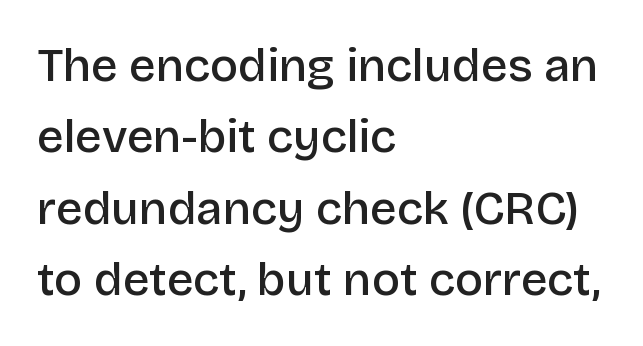
{"serif": "no", "italic": "no", "bold": "semi", "weight": "semibold", "width": "normal", "stroke_contrast": "low", "x_height": "large", "monospaced": "no", "underline": "no", "align": "left", "line_spacing": "normal", "line_spacing_ratio": 1.52, "letter_spacing": "normal", "letter_spacing_em": 0.0, "glyph_px": 47}
